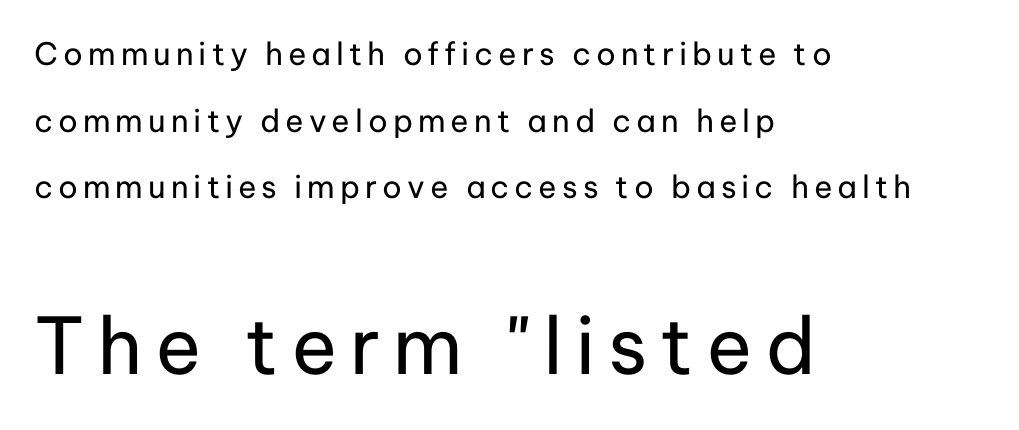
The image shows 78 px regular-weight sans-serif type, upright; set left-aligned, loose line spacing (2.15x), not underlined; the second (bottom) block is 2.52x larger; low stroke contrast and a medium x-height.
